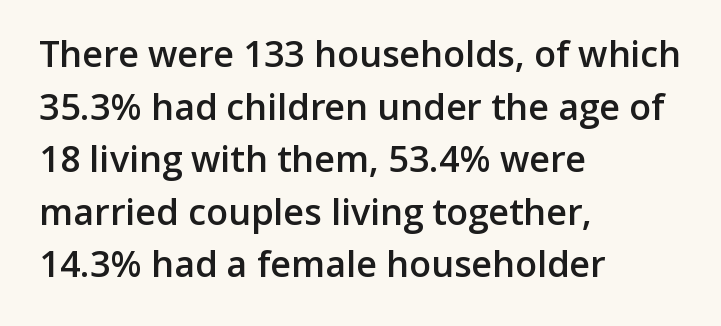
The image shows 36 px semibold sans-serif type, upright; set left-aligned, normal line spacing (1.46x), normal letter spacing, not underlined; low stroke contrast and a medium x-height.
